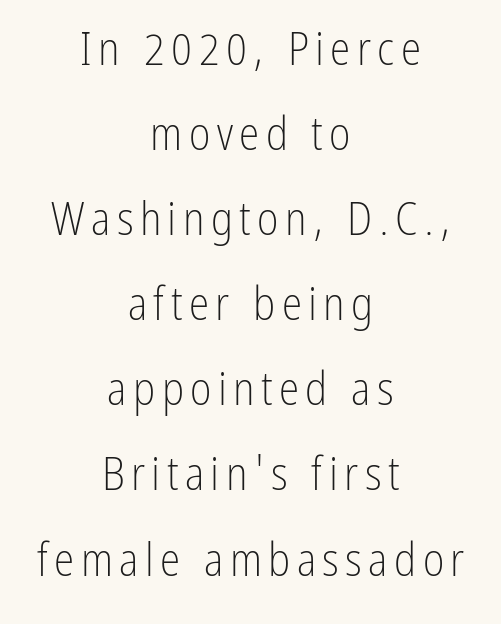
{"serif": "no", "italic": "no", "bold": "no", "weight": "light", "width": "condensed", "stroke_contrast": "low", "x_height": "medium", "monospaced": "no", "underline": "no", "align": "center", "line_spacing_ratio": 1.85, "glyph_px": 46}
